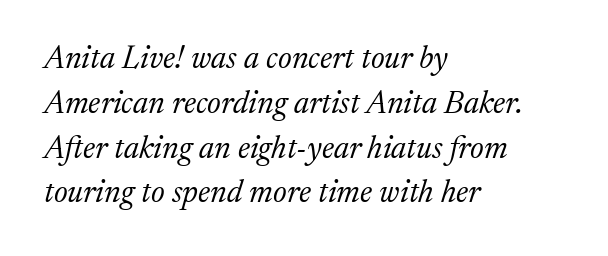
{"serif": "yes", "italic": "yes", "lean": "right", "slant_degrees": 17, "bold": "no", "weight": "light", "width": "normal", "stroke_contrast": "medium", "x_height": "medium", "monospaced": "no", "underline": "no", "align": "left", "line_spacing": "normal", "line_spacing_ratio": 1.4, "letter_spacing": "normal", "letter_spacing_em": 0.0, "glyph_px": 32}
